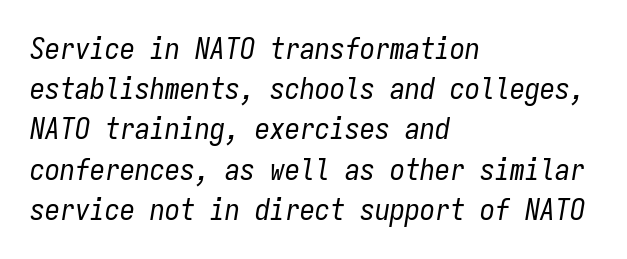
The image shows 30 px regular-weight, condensed type, italic (leaning right), monospaced; set left-aligned, normal line spacing (1.34x), normal letter spacing, not underlined; low stroke contrast and a medium x-height.
